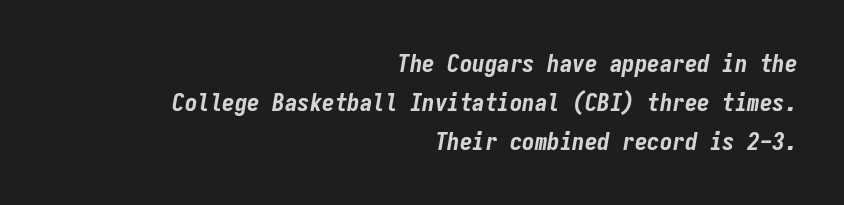
{"italic": "yes", "lean": "right", "slant_degrees": 9, "bold": "yes", "underline": "no", "align": "right", "line_spacing": "normal", "line_spacing_ratio": 1.56, "letter_spacing": "normal", "letter_spacing_em": 0.0, "glyph_px": 25}
